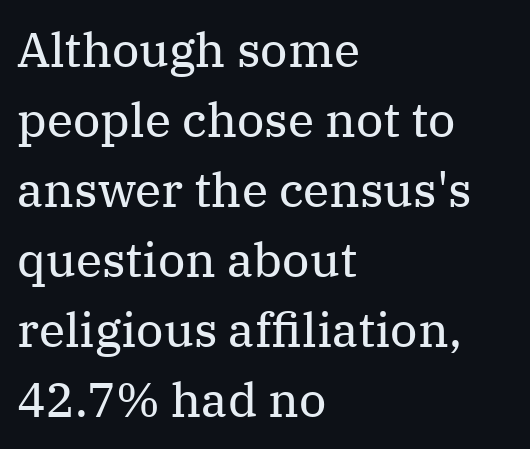
Descenders are the only things crossing below the line. Is this a fixed-width face? No — the glyphs have proportional, varying widths. A quiet, ordinary-to-light weight characterises the typeface. These lines stack with their left ends in a neat column.
